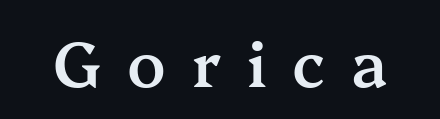
{"serif": "yes", "italic": "no", "bold": "semi", "weight": "semibold", "width": "normal", "stroke_contrast": "medium", "x_height": "medium", "monospaced": "no", "underline": "no", "letter_spacing": "wide", "letter_spacing_em": 0.41, "glyph_px": 63}
